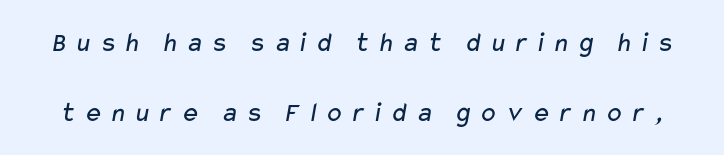
Q: Is the text bold? A: No.
Q: Is the typeface a serif or a sans-serif typeface? A: Sans-serif.
Q: Is the text underlined? A: No.
Q: Is the spacing between letters normal or unusually wide? A: Unusually wide.
Q: Is the spacing between lines tight, normal or loose? A: Loose.
Q: Width (condensed, normal, or wide)? A: Wide.
Q: Stroke contrast? A: Low.
Q: x-height? A: Medium.
Q: Monospaced? A: No.
